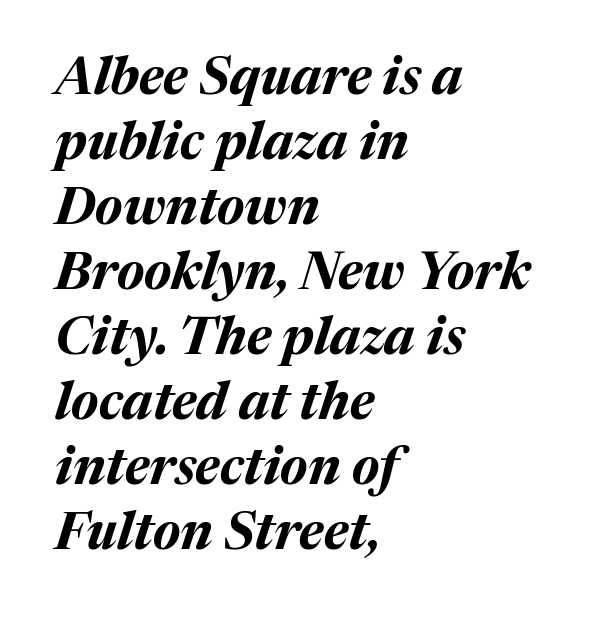
The image shows 52 px bold type, italic (leaning right); set left-aligned, normal line spacing (1.25x), normal letter spacing, not underlined; medium stroke contrast and a medium x-height.
